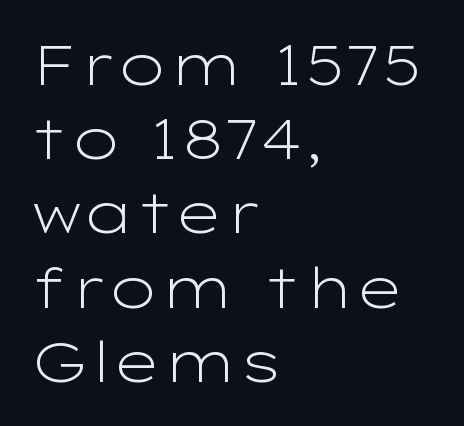
The image shows 55 px light, wide sans-serif type, upright; set left-aligned, normal line spacing (1.35x), normal letter spacing, not underlined; low stroke contrast and a medium x-height.
